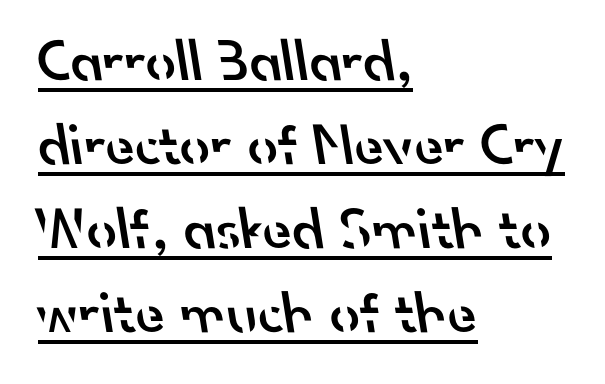
{"serif": "no", "bold": "semi", "weight": "semibold", "width": "normal", "stroke_contrast": "low", "x_height": "small", "monospaced": "no", "underline": "yes", "align": "left", "line_spacing": "normal", "line_spacing_ratio": 1.4, "letter_spacing": "normal", "letter_spacing_em": 0.0, "glyph_px": 60}
